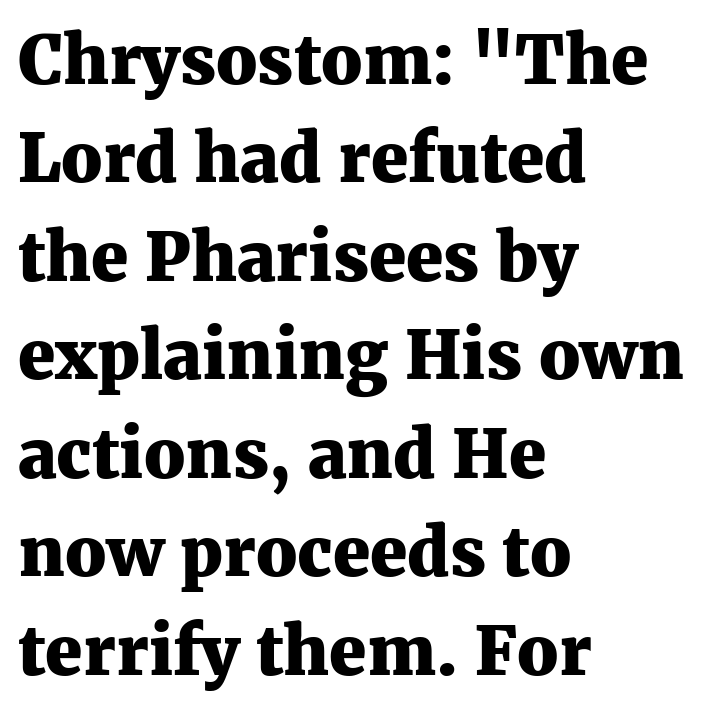
{"serif": "yes", "italic": "no", "bold": "yes", "weight": "heavy", "width": "normal", "stroke_contrast": "medium", "x_height": "medium", "monospaced": "no", "underline": "no", "align": "left", "line_spacing": "normal", "line_spacing_ratio": 1.47, "letter_spacing": "normal", "letter_spacing_em": 0.0, "glyph_px": 67}
